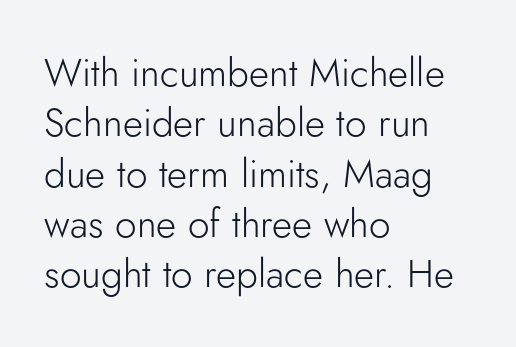
The image shows 39 px light sans-serif type, upright; set left-aligned, normal line spacing (1.29x), normal letter spacing, not underlined; low stroke contrast and a small x-height.
